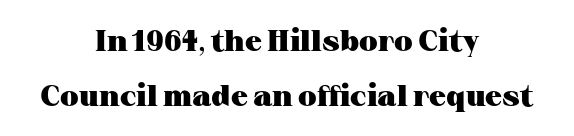
The image shows 30 px heavy, wide serif type, upright; set centered, line spacing 1.82x, normal letter spacing, not underlined; medium stroke contrast and a medium x-height.
